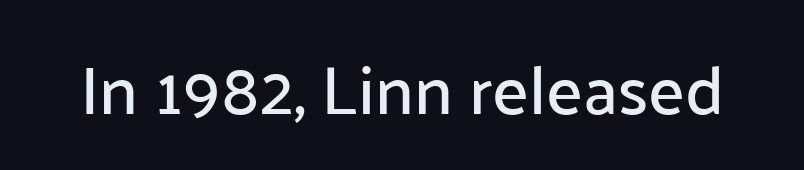
The image shows 69 px sans-serif type, upright; set normal letter spacing, not underlined; low stroke contrast and a medium x-height.
